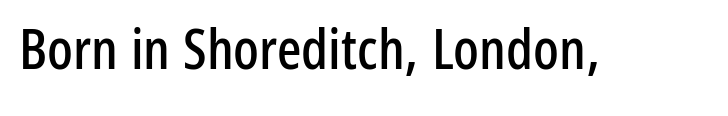
Posture: vertical. Standard letterfit; no display-style spreading of the glyphs. The face used here is proportionally spaced, like ordinary book or web type. The rendering shows plain stroke endings on the letterforms — a sans-serif design. The zone under the glyphs is completely vacant.
